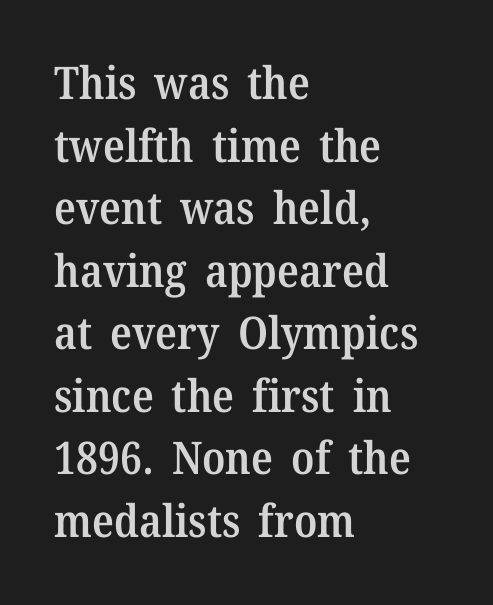
Honestly, the row spacing looks completely unremarkable. Look at the bottom of the vertical strokes: they flare into serifs here. The glyphs are unaccompanied by any horizontal stroke below them. Look at the stroke-to-counter ratio: somewhat heavy, a semibold. What stands out about the letter spacing? Nothing — it is the standard amount.
